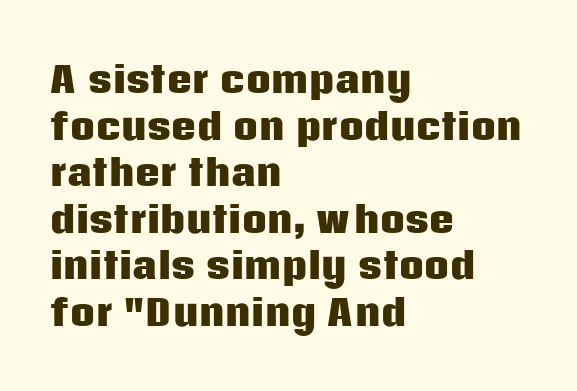
The lines in this sample share a left origin and differ only in where they stop. Do the characters align in a grid? No, the font is proportional. The letters sit at their default tracking, neither squeezed nor spread. Normally led — the rows are evenly, conventionally spaced. Plenty of ink on the page — the face is bold. The letters stand upright; this is a roman face.
